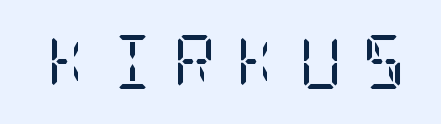
Q: Is the text bold? A: No.
Q: Is the text italic (slanted)? A: No, it is upright.
Q: Is the typeface a serif or a sans-serif typeface? A: Serif.
Q: Is the text underlined? A: No.
Q: Is the spacing between letters normal or unusually wide? A: Unusually wide.
Q: Width (condensed, normal, or wide)? A: Condensed.
Q: Stroke contrast? A: Low.
Q: x-height? A: Large.
